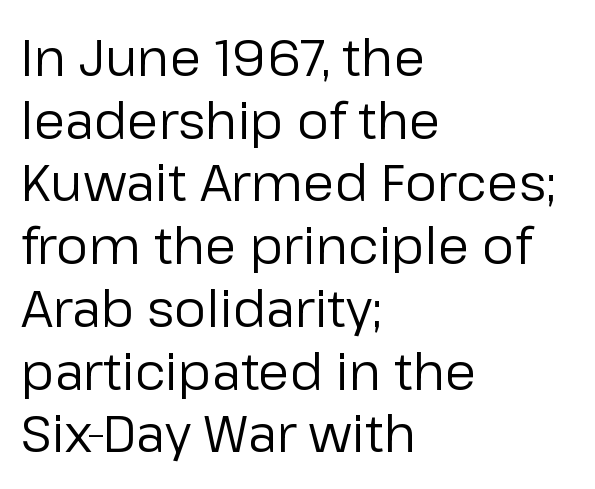
{"serif": "no", "italic": "no", "bold": "no", "weight": "regular", "width": "normal", "stroke_contrast": "low", "x_height": "medium", "monospaced": "no", "underline": "no", "align": "left", "line_spacing_ratio": 1.23, "letter_spacing": "normal", "letter_spacing_em": 0.0, "glyph_px": 51}
